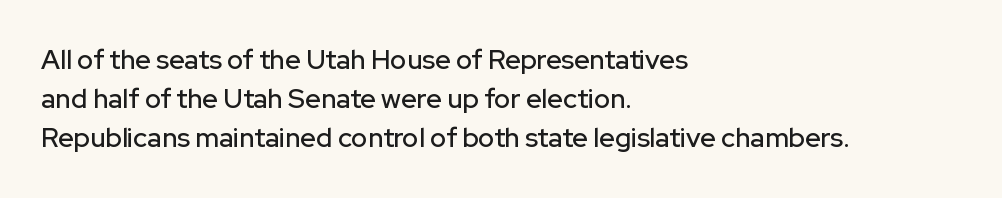
The image shows 27 px text type, upright; set left-aligned, normal line spacing (1.45x), normal letter spacing, not underlined.
